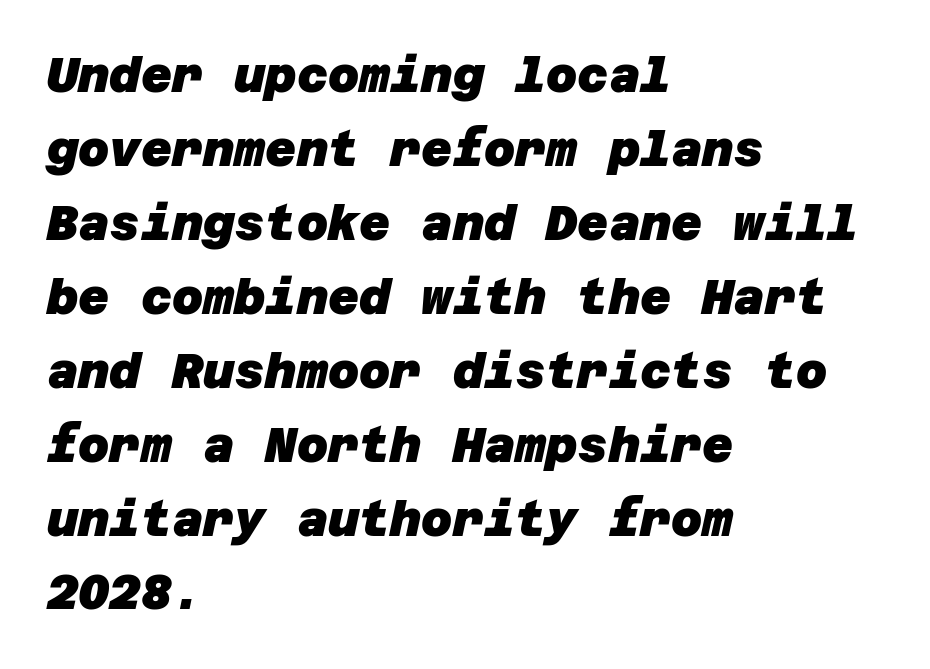
{"serif": "no", "bold": "yes", "weight": "heavy", "width": "normal", "stroke_contrast": "low", "x_height": "large", "underline": "no", "align": "left", "line_spacing": "normal", "line_spacing_ratio": 1.54, "letter_spacing": "normal", "letter_spacing_em": 0.0, "glyph_px": 48}
